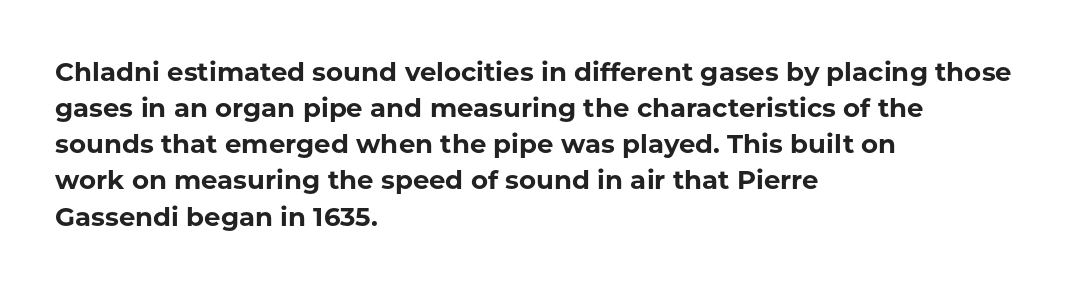
{"italic": "no", "bold": "yes", "underline": "no", "align": "left", "line_spacing": "normal", "line_spacing_ratio": 1.39, "letter_spacing": "normal", "letter_spacing_em": 0.0, "glyph_px": 26}
